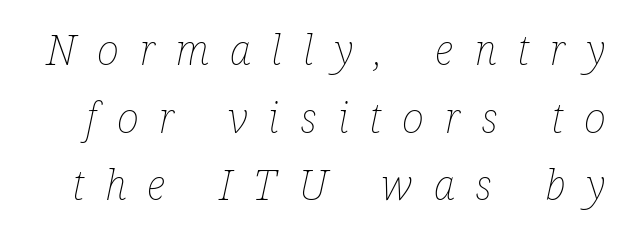
Q: Is the text bold? A: No.
Q: Is the text italic (slanted)? A: Yes, it leans right by about 12 degrees.
Q: Is the text underlined? A: No.
Q: Is the spacing between letters normal or unusually wide? A: Unusually wide.
Q: Is the spacing between lines tight, normal or loose? A: Normal.
Q: Width (condensed, normal, or wide)? A: Condensed.
Q: Stroke contrast? A: Low.
Q: x-height? A: Medium.
Q: Monospaced? A: No.
